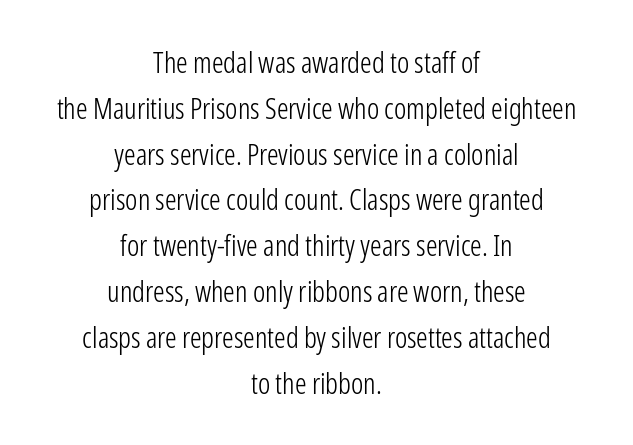
Q: Is the text bold? A: No.
Q: Is the text italic (slanted)? A: No, it is upright.
Q: Is the typeface a serif or a sans-serif typeface? A: Sans-serif.
Q: Is the text underlined? A: No.
Q: How is the paragraph aligned? A: Centered.
Q: Is the spacing between letters normal or unusually wide? A: Normal.
Q: Is the spacing between lines tight, normal or loose? A: Normal.
Q: Width (condensed, normal, or wide)? A: Condensed.
Q: Stroke contrast? A: Low.
Q: x-height? A: Medium.
Q: Monospaced? A: No.
